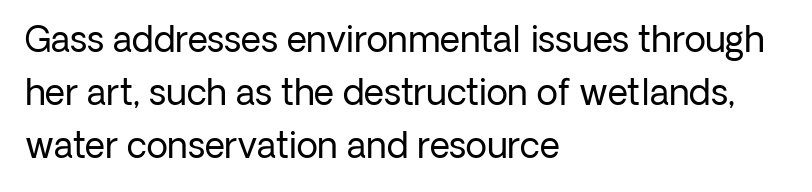
The image shows 35 px regular-weight sans-serif type, upright; set left-aligned, normal line spacing (1.51x), normal letter spacing, not underlined; low stroke contrast and a medium x-height.
